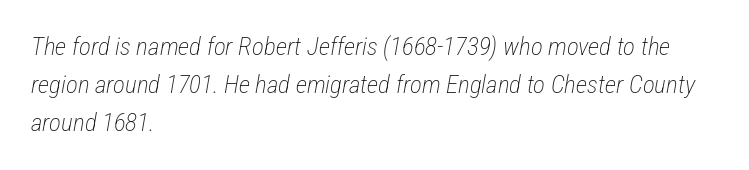
Q: Is the text bold? A: No.
Q: Is the text italic (slanted)? A: Yes, it leans right by about 12 degrees.
Q: Is the text underlined? A: No.
Q: How is the paragraph aligned? A: Left-aligned.
Q: Is the spacing between letters normal or unusually wide? A: Normal.
Q: Is the spacing between lines tight, normal or loose? A: Normal.
